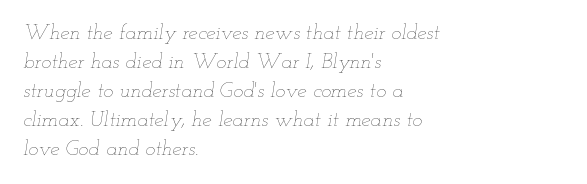
{"italic": "yes", "lean": "right", "slant_degrees": 12, "bold": "no", "underline": "no", "align": "left", "line_spacing": "normal", "line_spacing_ratio": 1.38, "letter_spacing": "normal", "letter_spacing_em": 0.0, "glyph_px": 21}
